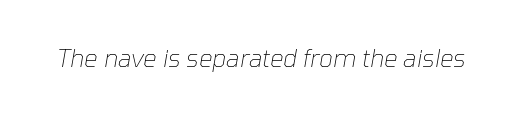
Q: Is the text bold? A: No.
Q: Is the text italic (slanted)? A: Yes, it leans right by about 10 degrees.
Q: Is the text underlined? A: No.
Q: Is the spacing between letters normal or unusually wide? A: Normal.
